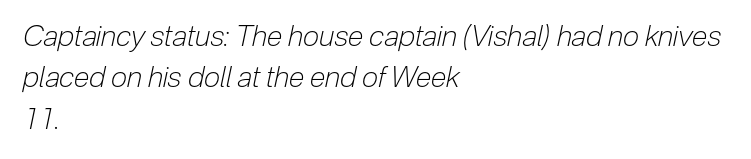
{"italic": "yes", "lean": "right", "slant_degrees": 12, "bold": "no", "weight": "light", "width": "condensed", "stroke_contrast": "low", "x_height": "medium", "monospaced": "no", "underline": "no", "align": "left", "line_spacing": "normal", "line_spacing_ratio": 1.43, "letter_spacing": "normal", "letter_spacing_em": 0.0, "glyph_px": 29}
